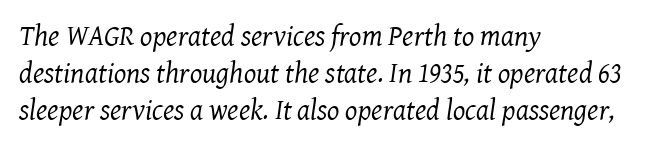
Q: Is the text bold? A: No.
Q: Is the text italic (slanted)? A: Yes, it leans right by about 8 degrees.
Q: Is the typeface a serif or a sans-serif typeface? A: Serif.
Q: Is the text underlined? A: No.
Q: How is the paragraph aligned? A: Left-aligned.
Q: Is the spacing between letters normal or unusually wide? A: Normal.
Q: Is the spacing between lines tight, normal or loose? A: Normal.
Q: Width (condensed, normal, or wide)? A: Normal.
Q: Stroke contrast? A: Medium.
Q: x-height? A: Medium.
Q: Monospaced? A: No.
